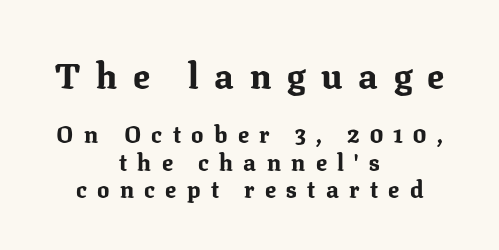
Q: Is the text bold? A: Yes.
Q: Is the text italic (slanted)? A: No, it is upright.
Q: Is the typeface a serif or a sans-serif typeface? A: Serif.
Q: Is the text underlined? A: No.
Q: How is the paragraph aligned? A: Centered.
Q: Is the spacing between letters normal or unusually wide? A: Unusually wide.
Q: Which block of text is set in a larger size, the first (top) or the second (bottom)? A: The first (top) one.
Q: Width (condensed, normal, or wide)? A: Normal.
Q: Stroke contrast? A: Medium.
Q: x-height? A: Medium.
Q: Monospaced? A: No.
